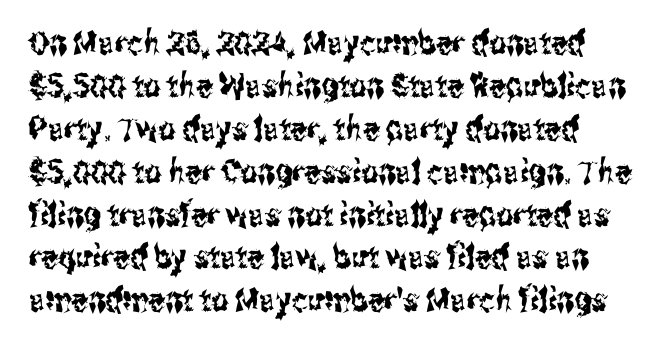
Successive baselines arrive at the customary interval. Looks like regular typesetting: each glyph gets only the width it needs. You can tell from the bare stems that sans-serif type was used. Is the letter spacing exaggerated? No — it looks like the ordinary default. Each row of text sits above clean, open space. Vertical strokes here are truly vertical.
